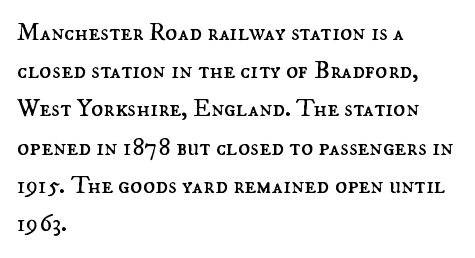
The glyphs are unaccompanied by any horizontal stroke below them. Posture: vertical. These lines keep a tight, regular rhythm from letter to letter. Interline gaps are of average width in this sample. The paragraph shown leans on its left margin.
